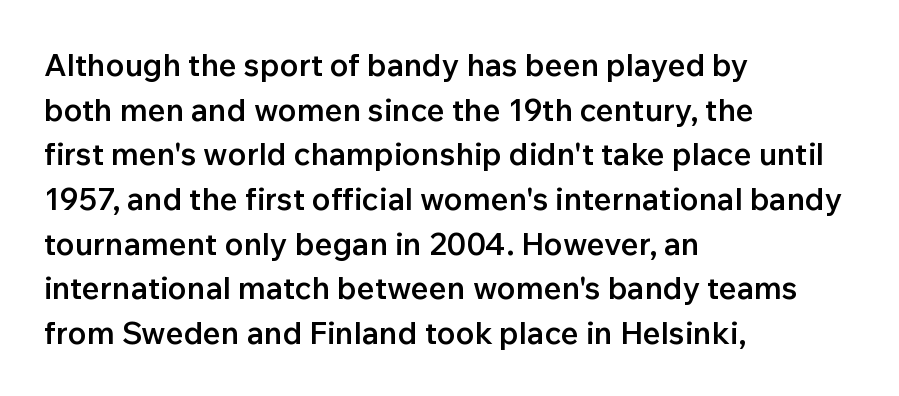
{"serif": "no", "italic": "no", "bold": "semi", "weight": "semibold", "width": "normal", "stroke_contrast": "low", "x_height": "medium", "monospaced": "no", "underline": "no", "align": "left", "line_spacing": "normal", "line_spacing_ratio": 1.44, "letter_spacing": "normal", "letter_spacing_em": 0.0, "glyph_px": 31}
